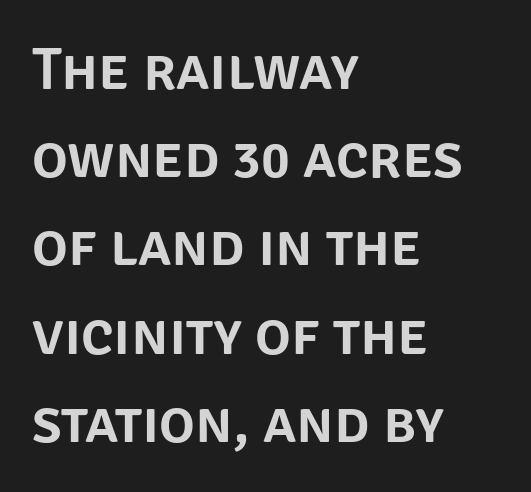
The image shows 60 px sans-serif type, upright; set left-aligned, normal line spacing (1.47x), normal letter spacing, not underlined; low stroke contrast and a large x-height.
